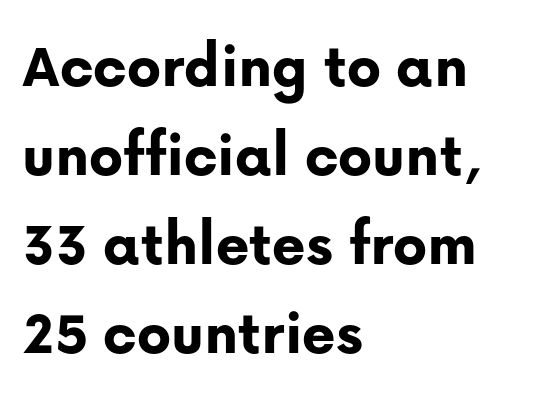
{"serif": "no", "italic": "no", "bold": "yes", "weight": "bold", "width": "normal", "stroke_contrast": "low", "x_height": "medium", "monospaced": "no", "underline": "no", "align": "left", "line_spacing": "normal", "line_spacing_ratio": 1.39, "letter_spacing": "normal", "letter_spacing_em": 0.0, "glyph_px": 64}
